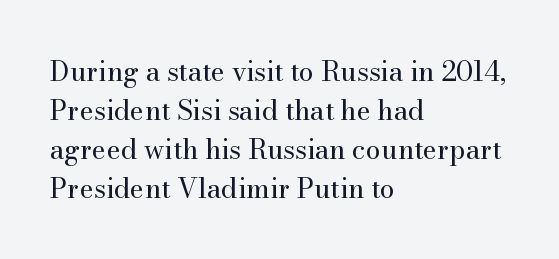
Nothing heavy about these letters — not bold at all. The block of text has a typical density, with ordinary space between rows. Posture: straight, roman, zero tilt. Quick note: underline off. The letterforms sit shoulder to shoulder at normal distance.
